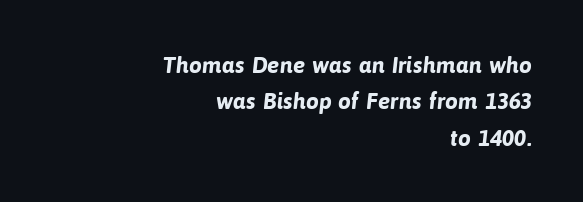
Q: Is the text bold? A: Yes.
Q: Is the text underlined? A: No.
Q: How is the paragraph aligned? A: Right-aligned.
Q: Is the spacing between letters normal or unusually wide? A: Normal.
Q: Is the spacing between lines tight, normal or loose? A: Normal.
